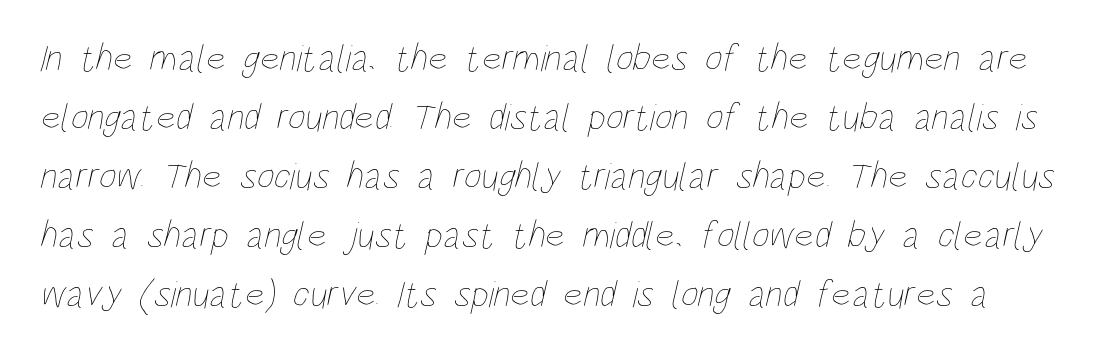
Q: Is the text bold? A: No.
Q: Is the text underlined? A: No.
Q: Is the spacing between letters normal or unusually wide? A: Normal.
Q: Is the spacing between lines tight, normal or loose? A: Normal.
Q: Width (condensed, normal, or wide)? A: Condensed.
Q: Stroke contrast? A: Low.
Q: x-height? A: Large.
Q: Monospaced? A: No.
